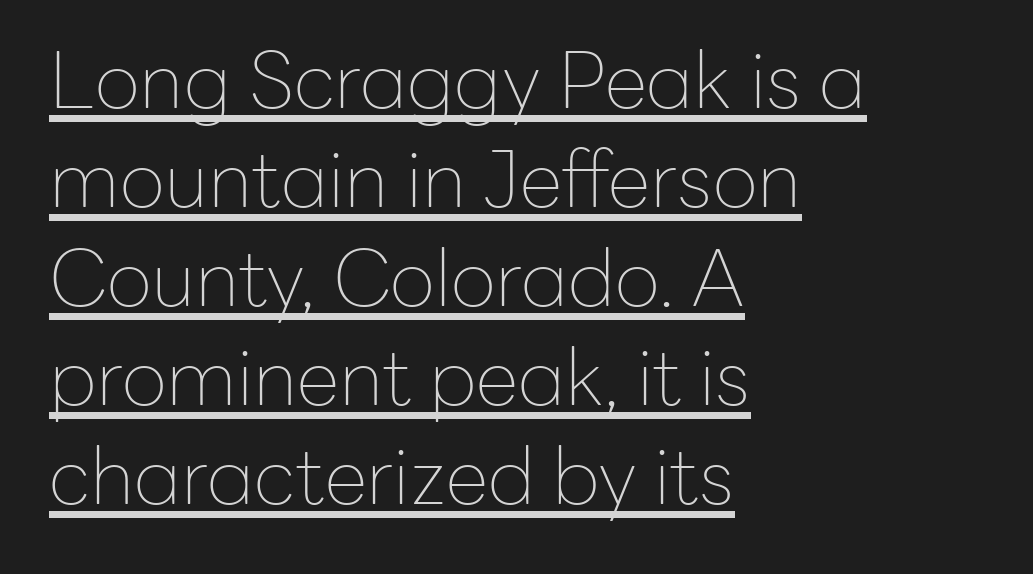
Q: Is the text bold? A: No.
Q: Is the text italic (slanted)? A: No, it is upright.
Q: Is the typeface a serif or a sans-serif typeface? A: Sans-serif.
Q: Is the text underlined? A: Yes.
Q: How is the paragraph aligned? A: Left-aligned.
Q: Is the spacing between letters normal or unusually wide? A: Normal.
Q: Is the spacing between lines tight, normal or loose? A: Normal.
Q: Width (condensed, normal, or wide)? A: Normal.
Q: Stroke contrast? A: Low.
Q: x-height? A: Medium.
Q: Monospaced? A: No.
